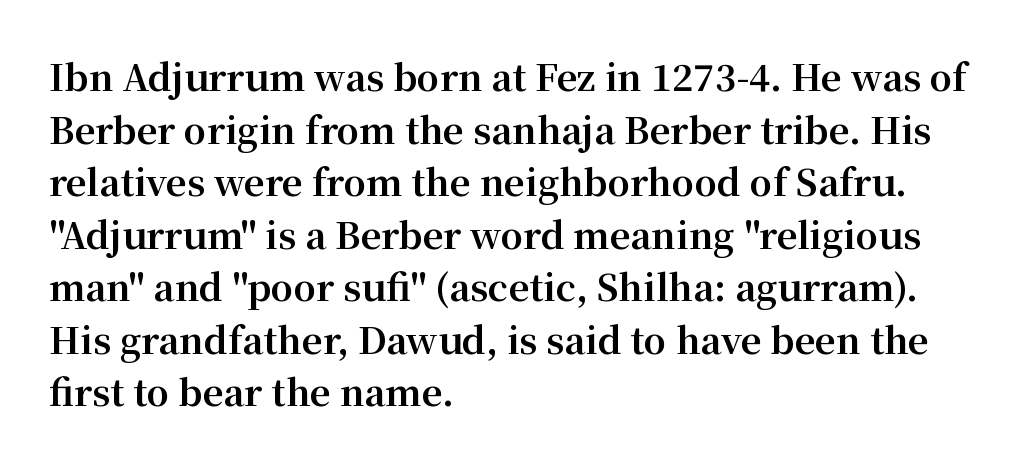
{"serif": "yes", "italic": "no", "bold": "yes", "weight": "bold", "width": "normal", "stroke_contrast": "medium", "x_height": "medium", "monospaced": "no", "underline": "no", "align": "left", "line_spacing": "normal", "line_spacing_ratio": 1.46, "letter_spacing": "normal", "letter_spacing_em": 0.0, "glyph_px": 36}
